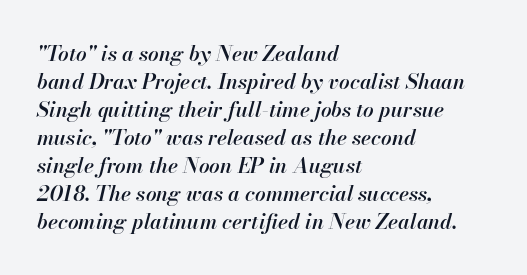
This sample is left-justified, so line endings fall wherever the words run out. The line texture is even and compact thanks to regular tracking. The lettering tilts uniformly, giving the passage an italic look. Strokes here are thickened, but only to semibold level. A clean baseline with only descenders dipping below it.
